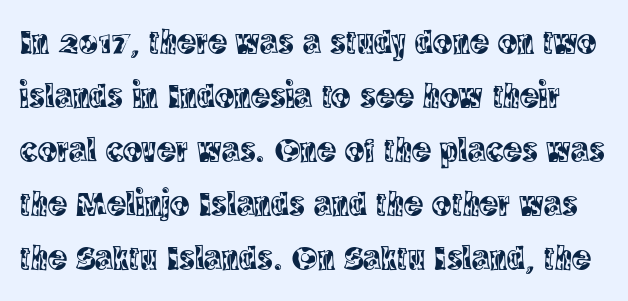
The line texture is even and compact thanks to regular tracking. In terms of letterform style, serifs are clearly present. The glyphs are unaccompanied by any horizontal stroke below them. Regular leading.
